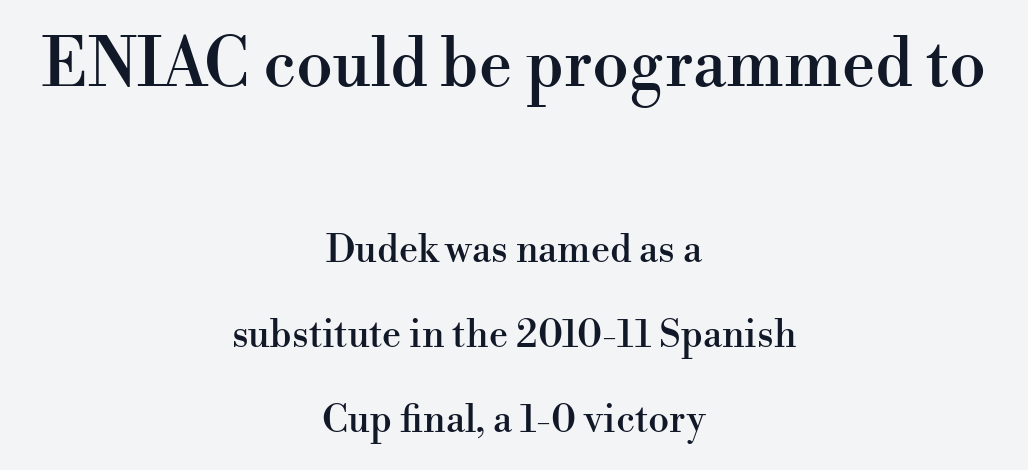
Q: Is the text italic (slanted)? A: No, it is upright.
Q: Is the typeface a serif or a sans-serif typeface? A: Serif.
Q: Is the text underlined? A: No.
Q: How is the paragraph aligned? A: Centered.
Q: Is the spacing between letters normal or unusually wide? A: Normal.
Q: Is the spacing between lines tight, normal or loose? A: Loose.
Q: Which block of text is set in a larger size, the first (top) or the second (bottom)? A: The first (top) one.
Q: Width (condensed, normal, or wide)? A: Normal.
Q: Stroke contrast? A: High.
Q: x-height? A: Small.
Q: Monospaced? A: No.
